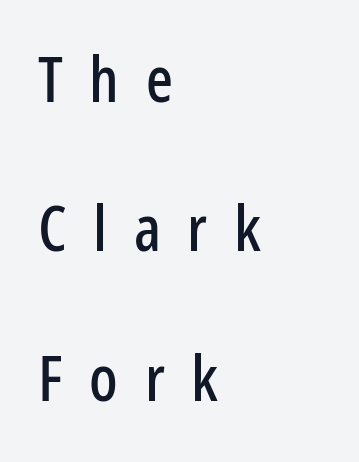
Q: Is the text italic (slanted)? A: No, it is upright.
Q: Is the typeface a serif or a sans-serif typeface? A: Sans-serif.
Q: Is the text underlined? A: No.
Q: How is the paragraph aligned? A: Left-aligned.
Q: Is the spacing between letters normal or unusually wide? A: Unusually wide.
Q: Is the spacing between lines tight, normal or loose? A: Loose.
Q: Width (condensed, normal, or wide)? A: Condensed.
Q: Stroke contrast? A: Low.
Q: x-height? A: Medium.
Q: Monospaced? A: No.
